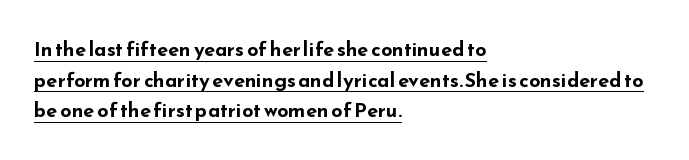
The line texture is even and compact thanks to regular tracking. The leading is moderate, giving the passage an even texture. Do the letters lean? They stand straight. Horizontally, the lines are justified to the leading edge only. Caption: lettering with a line underneath.
